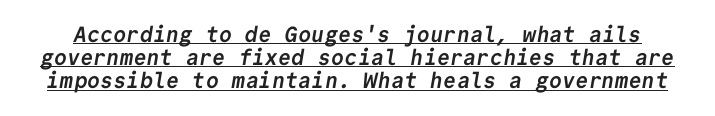
The image shows 22 px bold type; set tight line spacing (1.05x), normal letter spacing, underlined.
